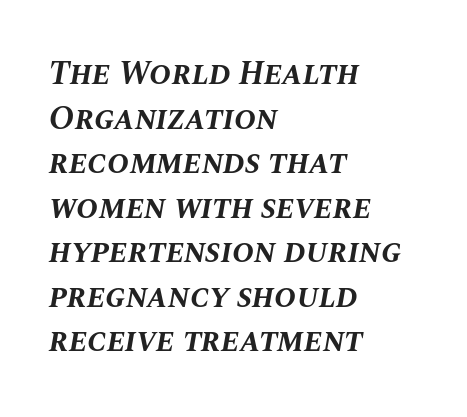
Is this a fixed-width face? No — the glyphs have proportional, varying widths. In terms of posture, this sample is oblique. The ragged edge is on the right, which tells us the setting is flush left. Successive baselines arrive at the customary interval. The space directly below the letters is spotless.
